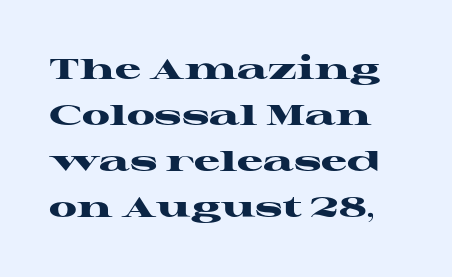
Ordinary non-slanted type is in use. The glyphs have the mass of a bold cut. This rendering features lettering with no underline. Each letter keeps its own natural width here, so spacing adapts to shape.
